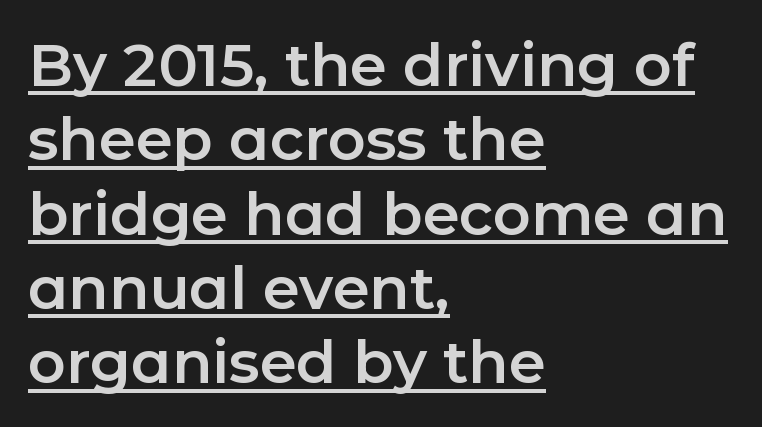
Regarding leading, the lines here are spaced in the standard way. Compared with typical body copy, the letter spacing here is the same. Notice how the stems are strictly vertical — no italics here. Spacing verdict: proportional, widths tailored to each character.
